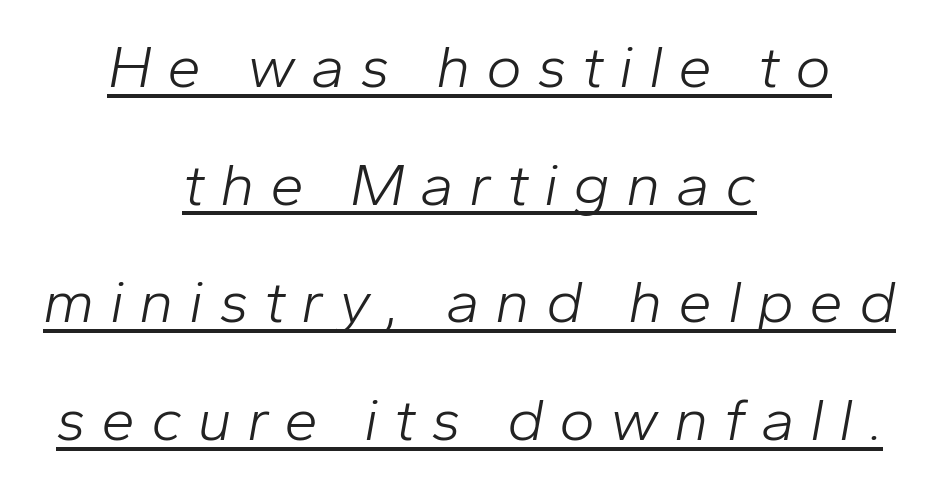
{"italic": "yes", "lean": "right", "slant_degrees": 10, "bold": "no", "weight": "light", "width": "normal", "stroke_contrast": "low", "x_height": "medium", "monospaced": "no", "underline": "yes", "align": "center", "line_spacing": "loose", "line_spacing_ratio": 1.93, "letter_spacing": "wide", "letter_spacing_em": 0.25, "glyph_px": 61}
